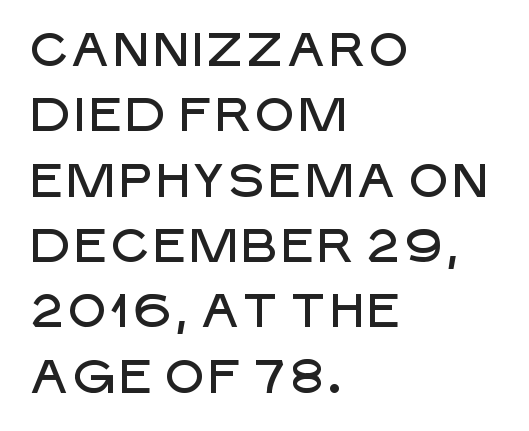
Baseline-to-baseline distance is the conventional proportion of letter height. Rendered with straight, roman letterforms. Nope, no serifs anywhere on these letters. Note the varied advance widths — an 'i' is clearly narrower than an 'm'.
